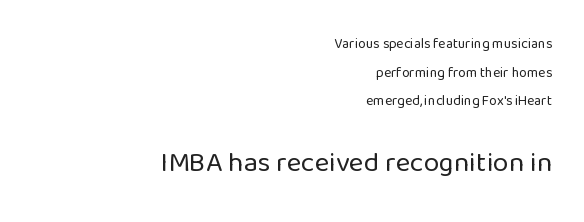
{"serif": "no", "italic": "no", "bold": "no", "weight": "regular", "width": "normal", "stroke_contrast": "low", "x_height": "medium", "monospaced": "no", "underline": "no", "align": "right", "line_spacing": "loose", "line_spacing_ratio": 2.05, "letter_spacing": "normal", "letter_spacing_em": 0.0, "larger_block": "second", "size_ratio": 2.0, "glyph_px": 28}
